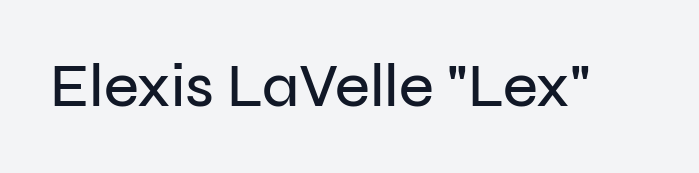
The tracking reads as untouched default to a designer's eye. What kind of face is this? One without serifs — a sans. In terms of posture, this sample is upright. Rule under the text: the space is simply empty. You could not count columns in this text — the font is proportionally spaced.
